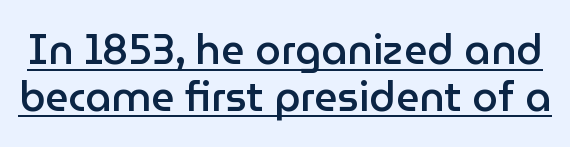
Q: Is the text bold? A: Semi-bold.
Q: Is the text italic (slanted)? A: No, it is upright.
Q: Is the typeface a serif or a sans-serif typeface? A: Sans-serif.
Q: Is the text underlined? A: Yes.
Q: Is the spacing between letters normal or unusually wide? A: Normal.
Q: Is the spacing between lines tight, normal or loose? A: Tight.
Q: Width (condensed, normal, or wide)? A: Normal.
Q: Stroke contrast? A: Low.
Q: x-height? A: Medium.
Q: Monospaced? A: No.
